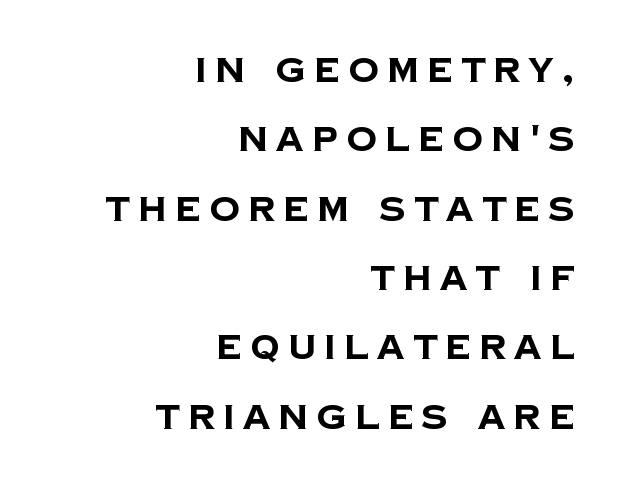
Is this a fixed-width face? No — the glyphs have proportional, varying widths. The designer dialed line spacing up above the default. Clear beneath every line of the passage. Typographic density is high because the face is bold.
